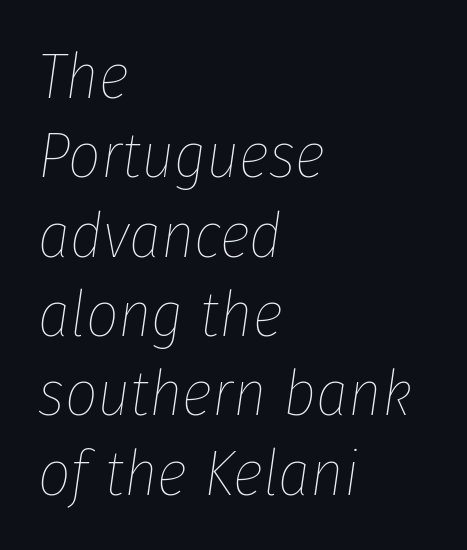
The image shows 64 px thin, condensed type, italic (leaning right); set left-aligned, line spacing 1.24x, normal letter spacing, not underlined; low stroke contrast and a medium x-height.
